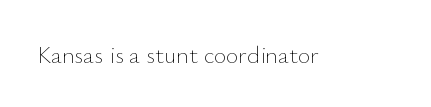
The image shows 24 px text type, upright; set normal letter spacing, not underlined.
